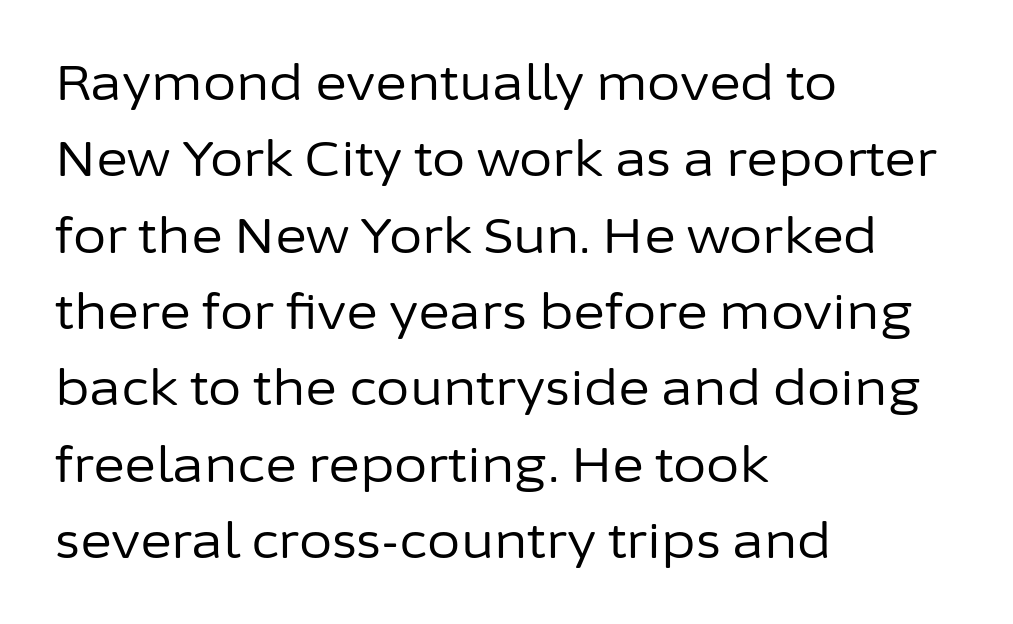
{"serif": "no", "italic": "no", "bold": "no", "weight": "regular", "width": "normal", "stroke_contrast": "low", "x_height": "medium", "monospaced": "no", "underline": "no", "align": "left", "line_spacing": "normal", "line_spacing_ratio": 1.59, "letter_spacing": "normal", "letter_spacing_em": 0.0, "glyph_px": 48}
